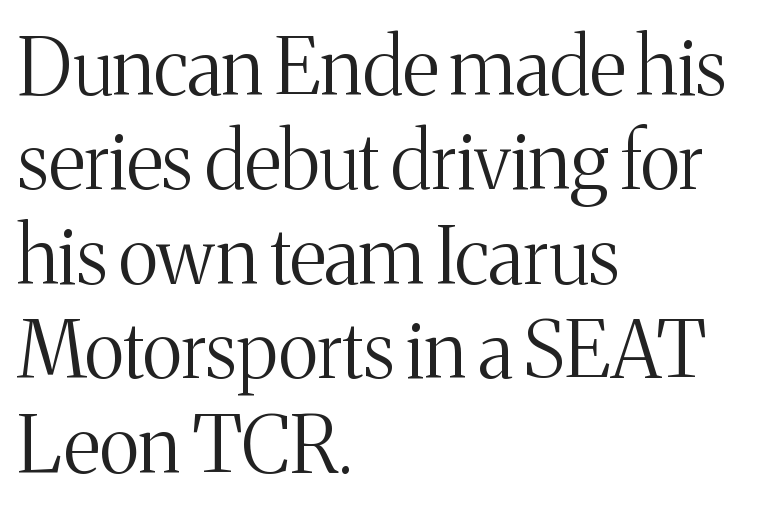
The image shows 78 px light serif type, upright; set left-aligned, line spacing 1.21x, normal letter spacing, not underlined; medium stroke contrast and a medium x-height.
